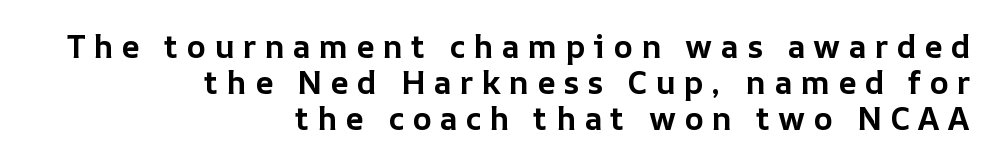
{"italic": "no", "bold": "yes", "weight": "bold", "width": "normal", "stroke_contrast": "low", "x_height": "medium", "monospaced": "no", "underline": "no", "align": "right", "line_spacing": "tight", "line_spacing_ratio": 1.13, "letter_spacing": "wide", "letter_spacing_em": 0.25, "glyph_px": 32}
